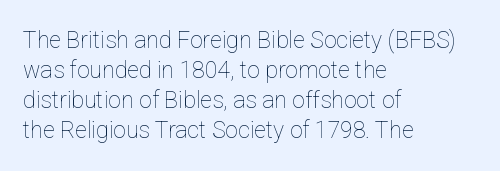
The lines are quadded left. The font sits on the lighter half of the weight spectrum, regular included. Tracking here is standard; glyphs follow each other at the usual distance. Italic? Not at all — the glyphs are vertical. Rule under the text: the space is simply empty.
